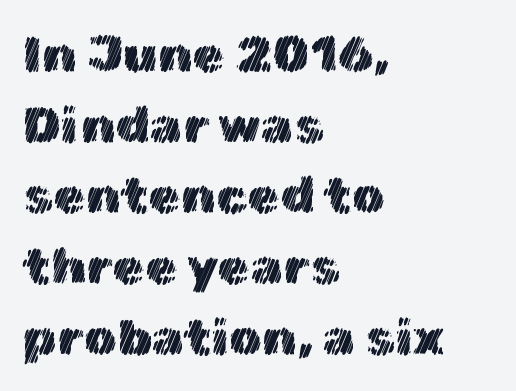
{"italic": "no", "width": "normal", "x_height": "medium", "monospaced": "no", "underline": "no", "align": "left", "line_spacing": "normal", "line_spacing_ratio": 1.36, "letter_spacing": "normal", "letter_spacing_em": 0.0, "glyph_px": 52}
